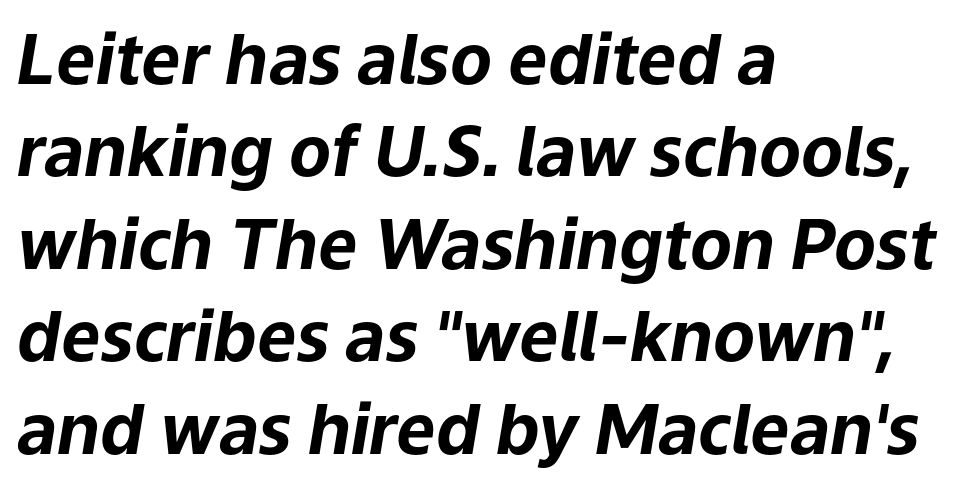
The image shows 69 px bold type, italic (leaning right); set left-aligned, normal line spacing (1.34x), normal letter spacing, not underlined; low stroke contrast and a medium x-height.
